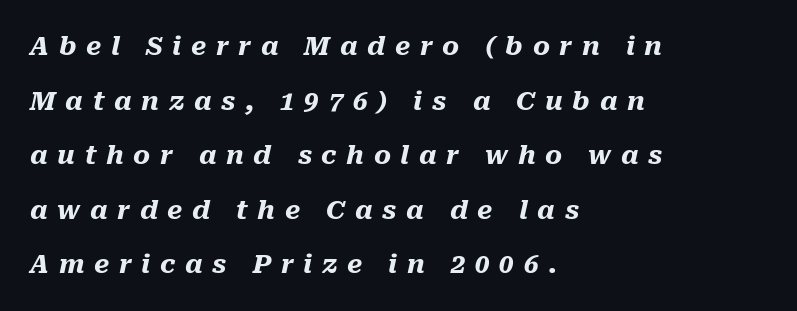
Q: Is the text bold? A: Yes.
Q: Is the text italic (slanted)? A: Yes, it leans right by about 10 degrees.
Q: Is the text underlined? A: No.
Q: How is the paragraph aligned? A: Left-aligned.
Q: Is the spacing between letters normal or unusually wide? A: Unusually wide.
Q: Is the spacing between lines tight, normal or loose? A: Loose.
